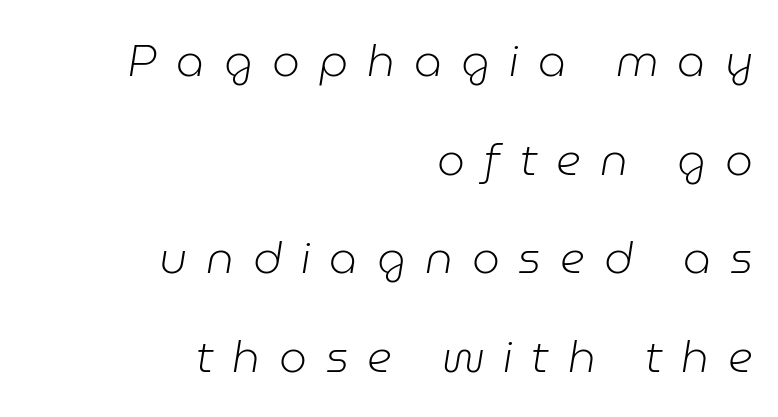
Q: Is the text bold? A: No.
Q: Is the text italic (slanted)? A: Yes, it leans right by about 9 degrees.
Q: Is the text underlined? A: No.
Q: How is the paragraph aligned? A: Right-aligned.
Q: Is the spacing between letters normal or unusually wide? A: Unusually wide.
Q: Is the spacing between lines tight, normal or loose? A: Loose.
Q: Width (condensed, normal, or wide)? A: Normal.
Q: Stroke contrast? A: Low.
Q: x-height? A: Medium.
Q: Monospaced? A: No.
